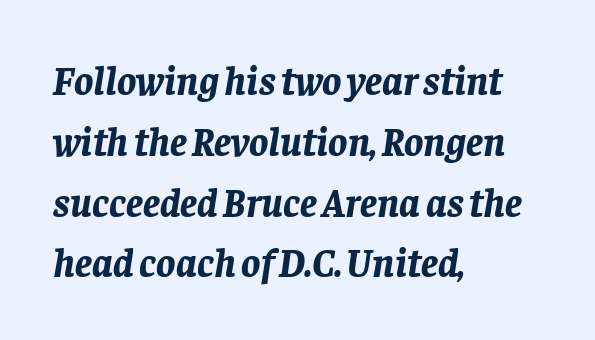
{"italic": "yes", "lean": "right", "slant_degrees": 8, "bold": "yes", "weight": "bold", "width": "normal", "stroke_contrast": "low", "x_height": "large", "monospaced": "no", "underline": "no", "align": "left", "line_spacing": "normal", "line_spacing_ratio": 1.52, "letter_spacing": "normal", "letter_spacing_em": 0.0, "glyph_px": 40}
